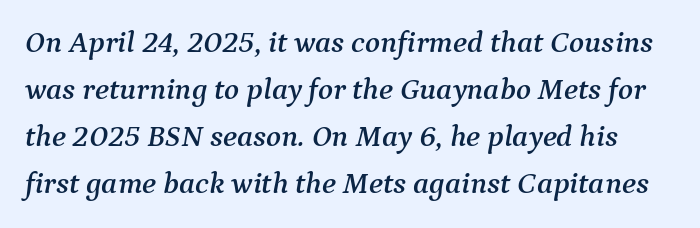
The image shows 31 px serif type, italic (leaning right); set normal line spacing (1.52x), normal letter spacing, not underlined; medium stroke contrast and a medium x-height.
